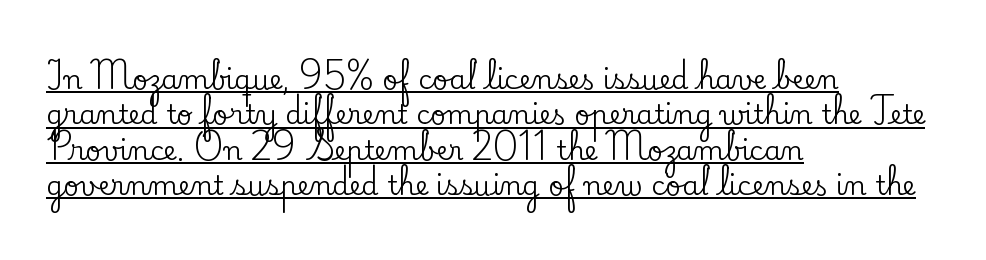
Q: Is the text italic (slanted)? A: No, it is upright.
Q: Is the text underlined? A: Yes.
Q: How is the paragraph aligned? A: Left-aligned.
Q: Is the spacing between letters normal or unusually wide? A: Normal.
Q: Is the spacing between lines tight, normal or loose? A: Normal.
